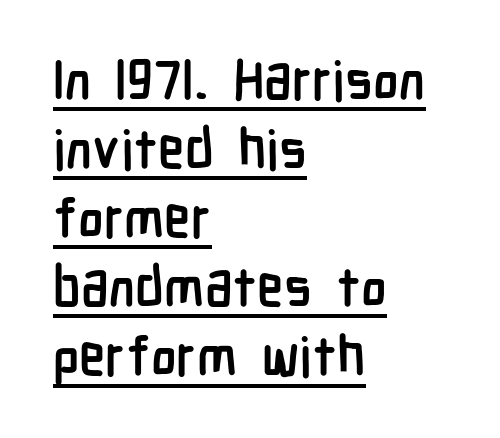
The rendered words wear a rule along their underside. Font category for this specimen: sans-serif. Plenty of ink on the page — the face is bold. Casual observation: everything's shoved over to the left.
